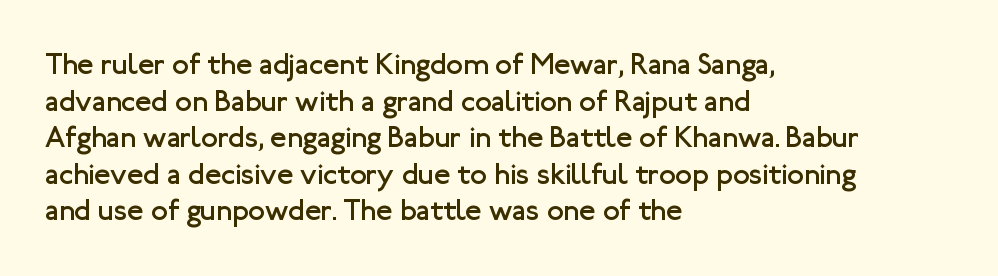
Q: Is the text bold? A: No.
Q: Is the text italic (slanted)? A: No, it is upright.
Q: Is the typeface a serif or a sans-serif typeface? A: Sans-serif.
Q: Is the text underlined? A: No.
Q: How is the paragraph aligned? A: Left-aligned.
Q: Is the spacing between letters normal or unusually wide? A: Normal.
Q: Width (condensed, normal, or wide)? A: Normal.
Q: Stroke contrast? A: Low.
Q: x-height? A: Medium.
Q: Monospaced? A: No.
